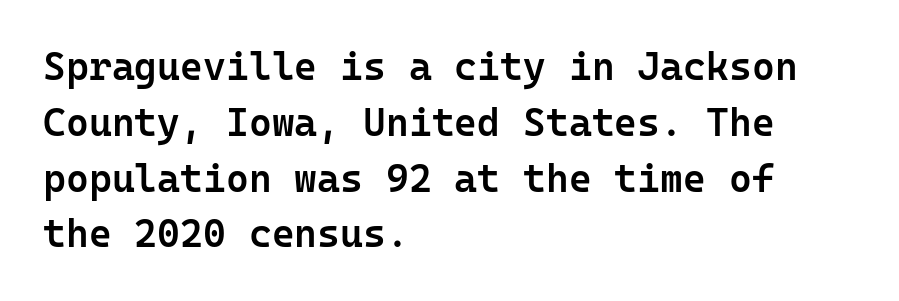
Q: Is the text bold? A: Semi-bold.
Q: Is the text italic (slanted)? A: No, it is upright.
Q: Is the typeface a serif or a sans-serif typeface? A: Sans-serif.
Q: Is the text underlined? A: No.
Q: How is the paragraph aligned? A: Left-aligned.
Q: Is the spacing between letters normal or unusually wide? A: Normal.
Q: Is the spacing between lines tight, normal or loose? A: Normal.
Q: Width (condensed, normal, or wide)? A: Normal.
Q: Stroke contrast? A: Low.
Q: x-height? A: Medium.
Q: Monospaced? A: Yes.
